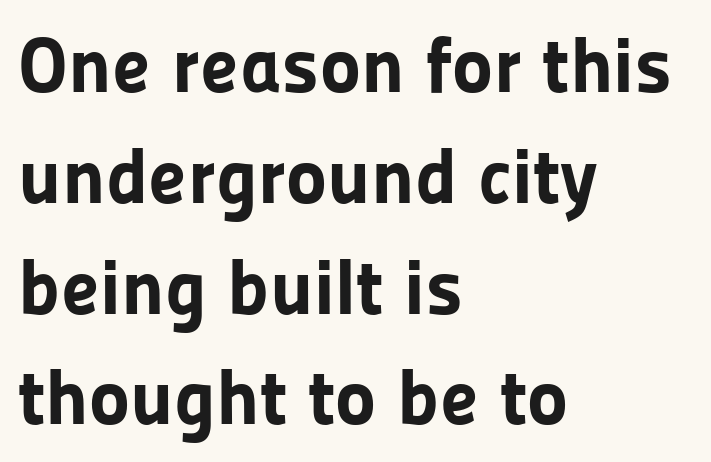
{"serif": "no", "italic": "no", "bold": "yes", "weight": "bold", "width": "normal", "stroke_contrast": "low", "x_height": "medium", "monospaced": "no", "underline": "no", "align": "left", "line_spacing": "normal", "line_spacing_ratio": 1.42, "letter_spacing": "normal", "letter_spacing_em": 0.0, "glyph_px": 78}
